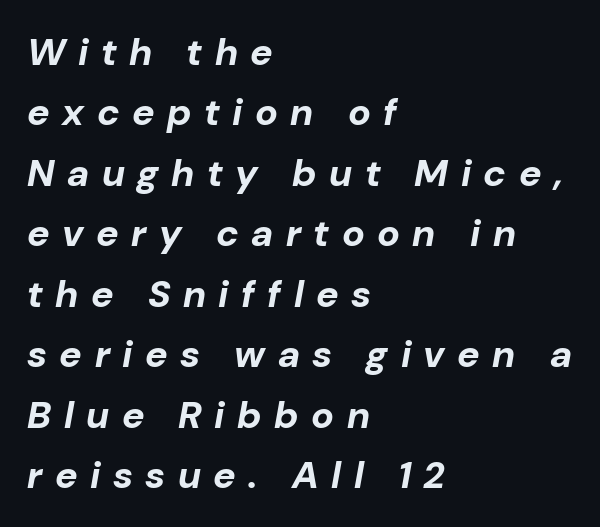
Baseline-to-baseline distance is the conventional proportion of letter height. Quick note: underline off. Notice how the stems are inclined rather than vertical — that's the hallmark of italics. Look at the stroke-to-counter ratio: heavy, a bold.
